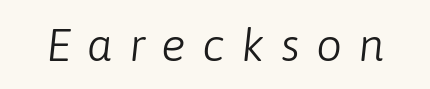
The image shows 46 px light type, italic (leaning right); set unusually wide letter spacing (+0.35 em), not underlined; low stroke contrast and a medium x-height.
